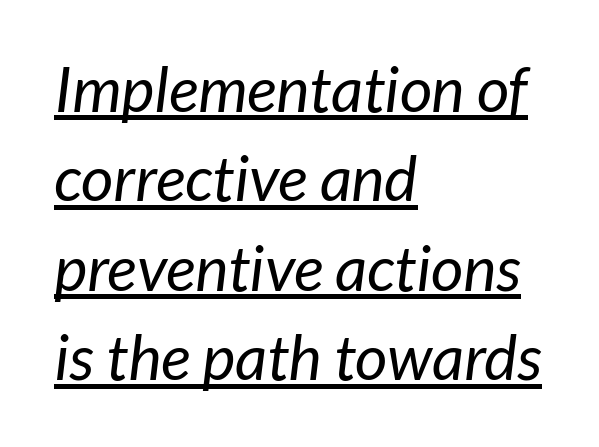
Q: Is the text bold? A: No.
Q: Is the typeface a serif or a sans-serif typeface? A: Sans-serif.
Q: Is the text underlined? A: Yes.
Q: How is the paragraph aligned? A: Left-aligned.
Q: Is the spacing between letters normal or unusually wide? A: Normal.
Q: Is the spacing between lines tight, normal or loose? A: Normal.
Q: Width (condensed, normal, or wide)? A: Normal.
Q: Stroke contrast? A: Low.
Q: x-height? A: Medium.
Q: Monospaced? A: No.
